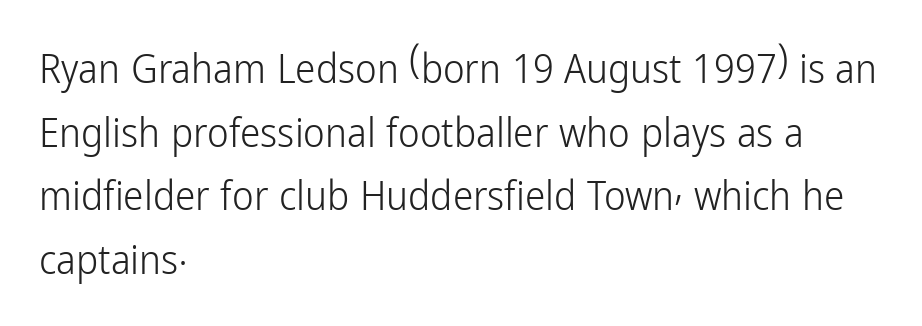
{"serif": "no", "italic": "no", "bold": "no", "weight": "light", "width": "condensed", "stroke_contrast": "low", "x_height": "medium", "monospaced": "no", "underline": "no", "align": "left", "line_spacing": "normal", "line_spacing_ratio": 1.55, "letter_spacing": "normal", "letter_spacing_em": 0.0, "glyph_px": 41}
